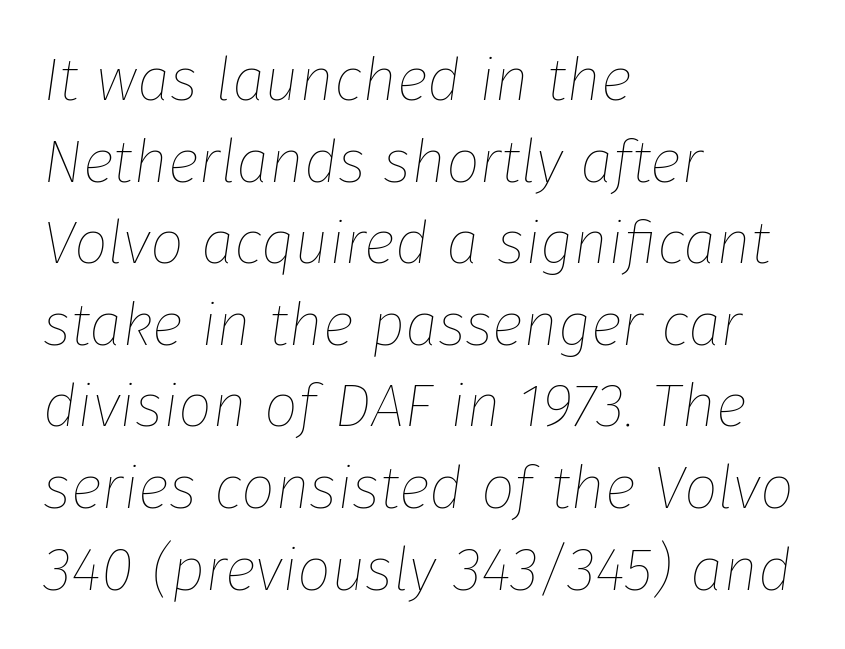
Descenders are the only things crossing below the line. What stands out about the letter spacing? Nothing — it is the standard amount. This rendering uses left alignment, leaving the right contour irregular. The whole block is typeset with a tilt. Leading matches the norm, producing a regular column. Here the designer chose a conventional face with non-uniform glyph widths.
